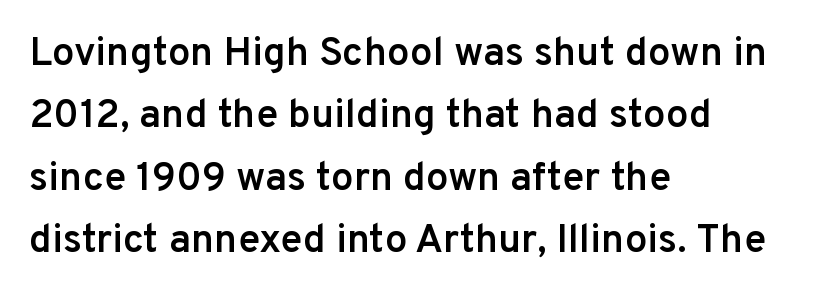
Do the characters align in a grid? No, the font is proportional. Serifs: no, the terminals of the letterforms are clean. As a designer I'd log this as weight 600, semibold. Every stem runs plumb, perpendicular to the baseline.
